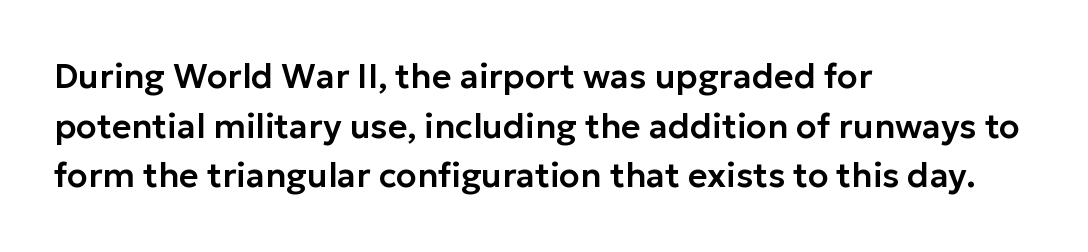
{"serif": "no", "italic": "no", "width": "normal", "stroke_contrast": "low", "x_height": "medium", "monospaced": "no", "underline": "no", "align": "left", "line_spacing": "normal", "line_spacing_ratio": 1.46, "letter_spacing": "normal", "letter_spacing_em": 0.0, "glyph_px": 34}
